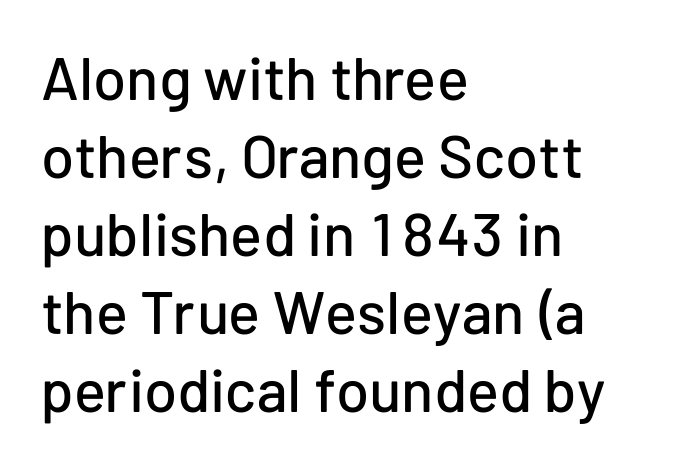
The passage shown is typed in a proportional face where columns would drift. Evenly set lines give the paragraph a standard silhouette. Rendered with straight, roman letterforms. Caption: standard tracking, unaltered. You can tell from the bare stems that sans-serif type was used. Quick note: underline off.
